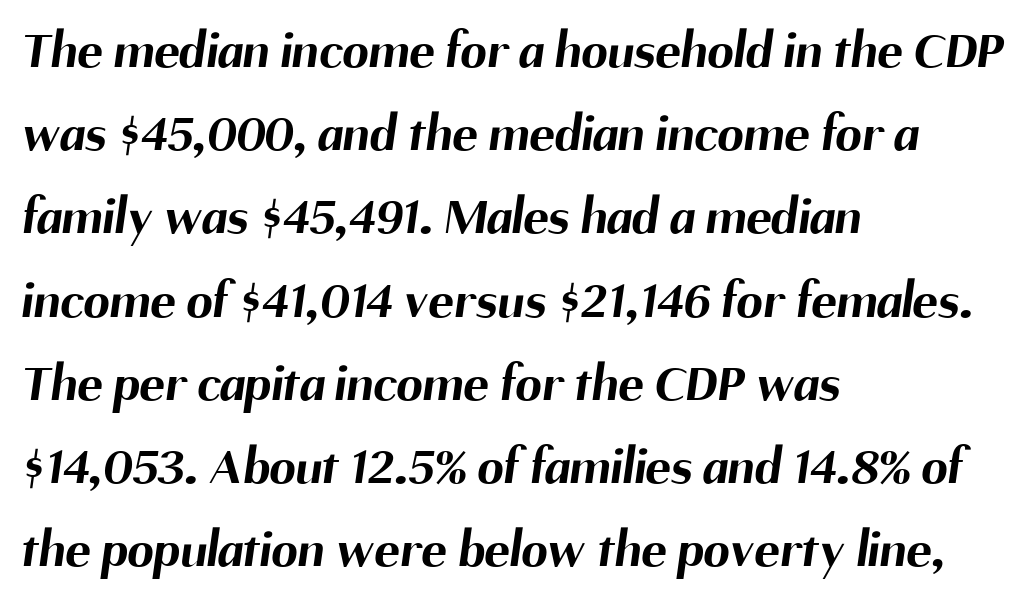
Q: Is the text bold? A: Yes.
Q: Is the typeface a serif or a sans-serif typeface? A: Sans-serif.
Q: Is the text underlined? A: No.
Q: How is the paragraph aligned? A: Left-aligned.
Q: Is the spacing between letters normal or unusually wide? A: Normal.
Q: Is the spacing between lines tight, normal or loose? A: Normal.
Q: Width (condensed, normal, or wide)? A: Normal.
Q: Stroke contrast? A: Medium.
Q: x-height? A: Medium.
Q: Monospaced? A: No.
